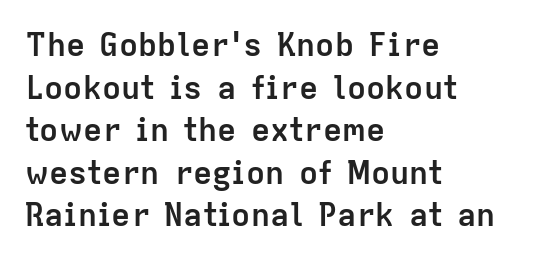
{"serif": "no", "italic": "no", "bold": "yes", "weight": "semibold", "width": "normal", "stroke_contrast": "low", "x_height": "medium", "monospaced": "no", "underline": "no", "align": "left", "line_spacing": "normal", "line_spacing_ratio": 1.33, "letter_spacing": "normal", "letter_spacing_em": 0.0, "glyph_px": 32}
